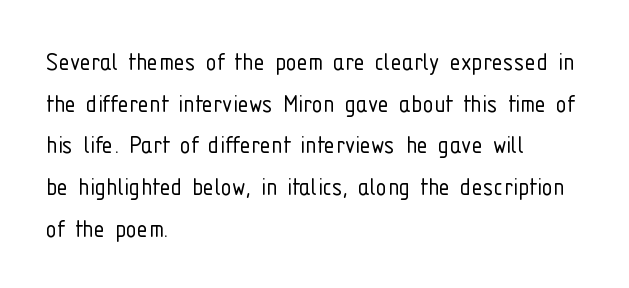
The image shows 28 px light, condensed sans-serif type, upright; set left-aligned, normal line spacing (1.49x), normal letter spacing, not underlined; low stroke contrast and a medium x-height.
